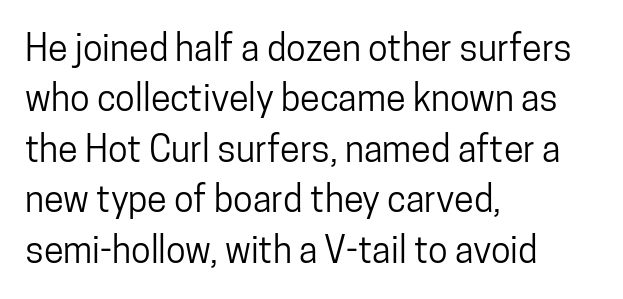
{"serif": "no", "italic": "no", "width": "condensed", "stroke_contrast": "low", "x_height": "medium", "monospaced": "no", "underline": "no", "align": "left", "line_spacing": "normal", "line_spacing_ratio": 1.4, "letter_spacing": "normal", "letter_spacing_em": 0.0, "glyph_px": 36}
